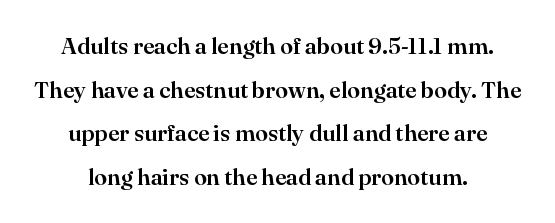
The image shows 23 px text type, upright; set loose line spacing (1.9x), normal letter spacing, not underlined.
